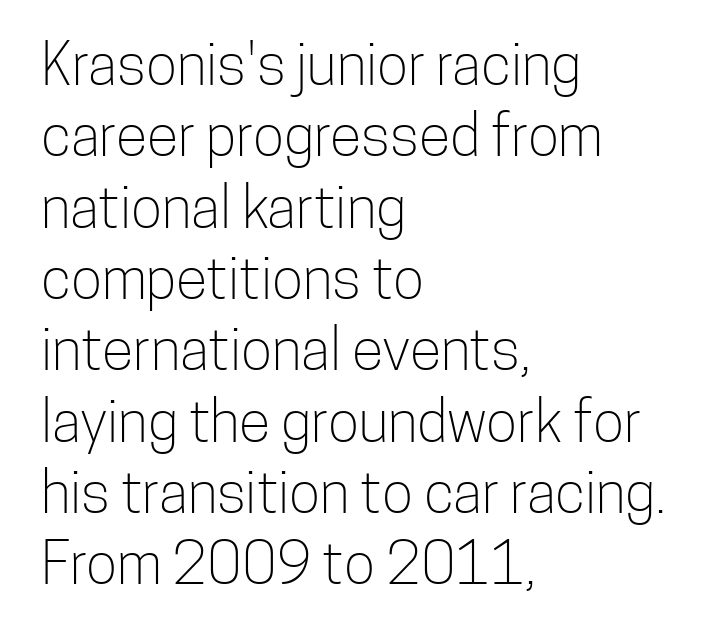
Q: Is the text bold? A: No.
Q: Is the text italic (slanted)? A: No, it is upright.
Q: Is the typeface a serif or a sans-serif typeface? A: Sans-serif.
Q: Is the text underlined? A: No.
Q: How is the paragraph aligned? A: Left-aligned.
Q: Is the spacing between letters normal or unusually wide? A: Normal.
Q: Width (condensed, normal, or wide)? A: Condensed.
Q: Stroke contrast? A: Low.
Q: x-height? A: Medium.
Q: Monospaced? A: No.
